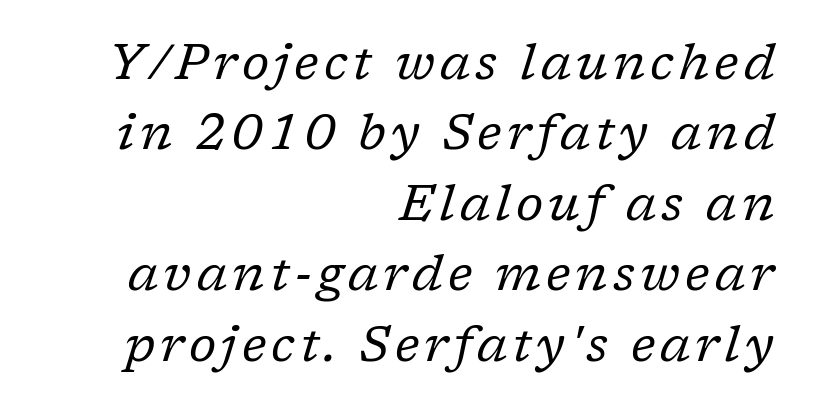
Q: Is the text bold? A: No.
Q: Is the text italic (slanted)? A: Yes, it leans right by about 17 degrees.
Q: Is the typeface a serif or a sans-serif typeface? A: Serif.
Q: Is the text underlined? A: No.
Q: How is the paragraph aligned? A: Right-aligned.
Q: Is the spacing between lines tight, normal or loose? A: Normal.
Q: Width (condensed, normal, or wide)? A: Normal.
Q: Stroke contrast? A: Low.
Q: x-height? A: Medium.
Q: Monospaced? A: No.
